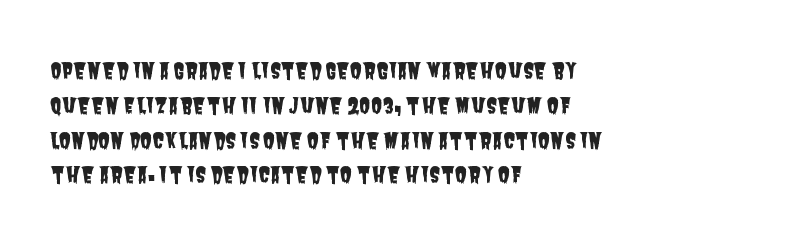
Q: Is the text underlined? A: No.
Q: How is the paragraph aligned? A: Left-aligned.
Q: Is the spacing between letters normal or unusually wide? A: Normal.
Q: Is the spacing between lines tight, normal or loose? A: Normal.
